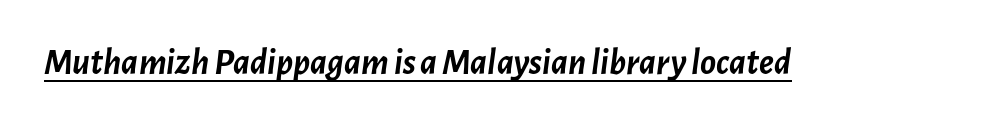
Q: Is the text bold? A: Yes.
Q: Is the text italic (slanted)? A: Yes, it leans right by about 7 degrees.
Q: Is the text underlined? A: Yes.
Q: Is the spacing between letters normal or unusually wide? A: Normal.
Q: Width (condensed, normal, or wide)? A: Normal.
Q: Stroke contrast? A: Low.
Q: x-height? A: Medium.
Q: Monospaced? A: No.
